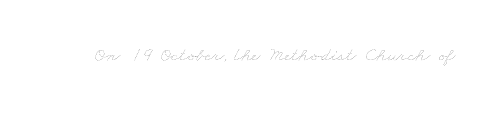
Q: Is the text bold? A: No.
Q: Is the text underlined? A: No.
Q: Is the spacing between letters normal or unusually wide? A: Normal.
